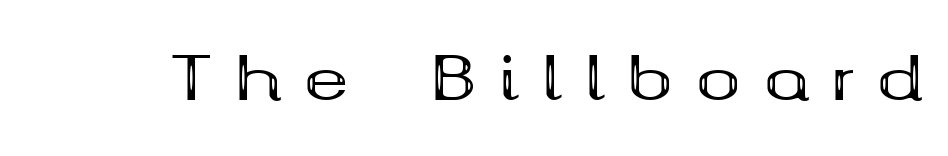
The image shows 60 px bold, wide serif type, upright; set unusually wide letter spacing (+0.38 em), not underlined; medium stroke contrast and a medium x-height.
